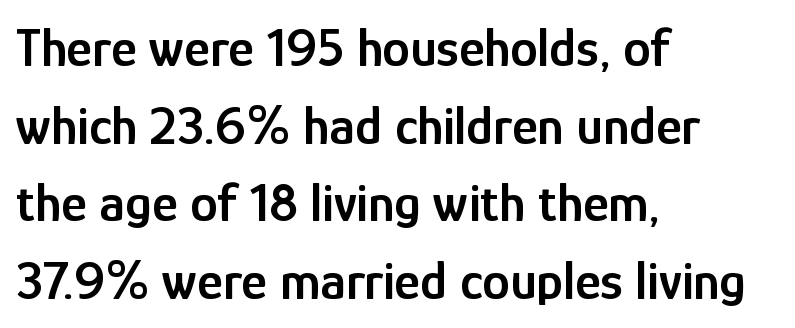
The image shows 55 px semibold, condensed sans-serif type, upright; set left-aligned, normal line spacing (1.41x), normal letter spacing, not underlined; low stroke contrast and a medium x-height.
